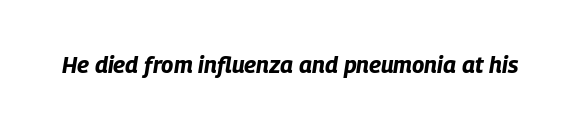
Q: Is the text bold? A: Yes.
Q: Is the text italic (slanted)? A: Yes, it leans right by about 9 degrees.
Q: Is the text underlined? A: No.
Q: Is the spacing between letters normal or unusually wide? A: Normal.
